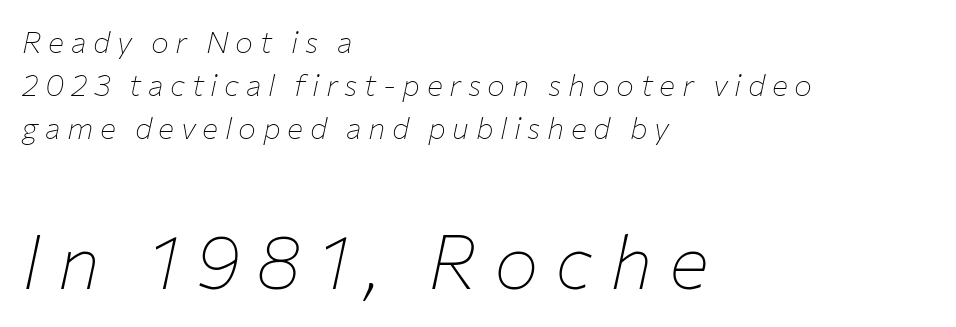
{"italic": "yes", "lean": "right", "slant_degrees": 12, "bold": "no", "weight": "thin", "width": "normal", "stroke_contrast": "low", "x_height": "medium", "monospaced": "no", "underline": "no", "align": "left", "line_spacing": "normal", "line_spacing_ratio": 1.44, "letter_spacing": "wide", "letter_spacing_em": 0.22, "larger_block": "second", "size_ratio": 2.5, "glyph_px": 75}
